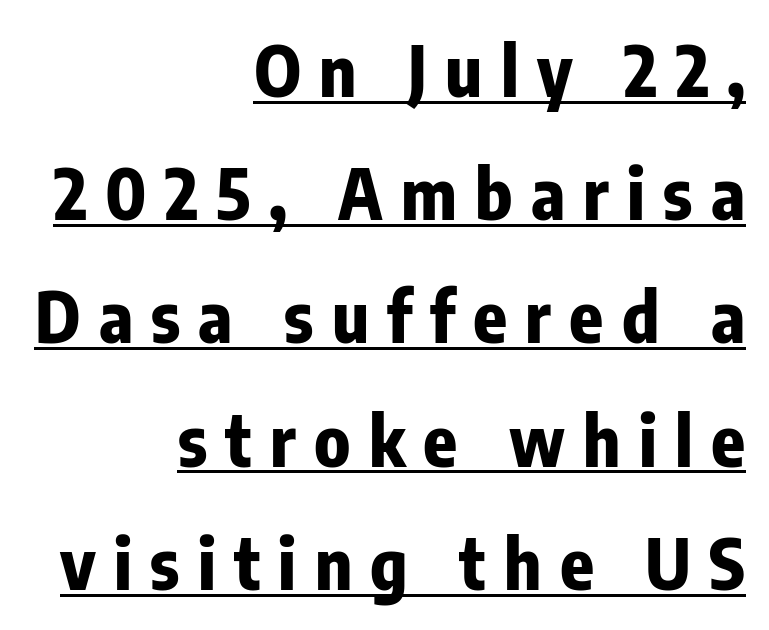
{"serif": "no", "italic": "no", "bold": "yes", "weight": "bold", "width": "condensed", "stroke_contrast": "low", "x_height": "medium", "monospaced": "no", "underline": "yes", "align": "right", "line_spacing_ratio": 1.76, "letter_spacing": "wide", "letter_spacing_em": 0.26, "glyph_px": 70}
